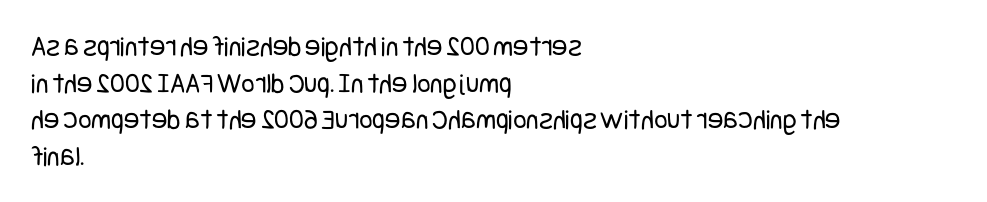
The image shows 29 px regular-weight, condensed sans-serif type, upright; set left-aligned, normal line spacing (1.26x), normal letter spacing, not underlined; low stroke contrast and a large x-height.
